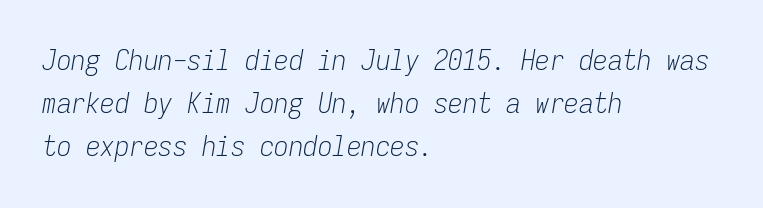
Short note: letters normally spaced. There's an unmistakable incline to the writing here. Stem width sits at or under what a default text font uses. The baseline area is clear. Looks like terminal output: every glyph gets an equal slot.
